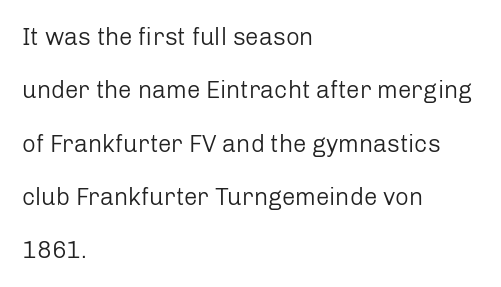
{"italic": "no", "bold": "no", "underline": "no", "align": "left", "line_spacing": "loose", "line_spacing_ratio": 2.22, "letter_spacing": "normal", "letter_spacing_em": 0.0, "glyph_px": 24}
